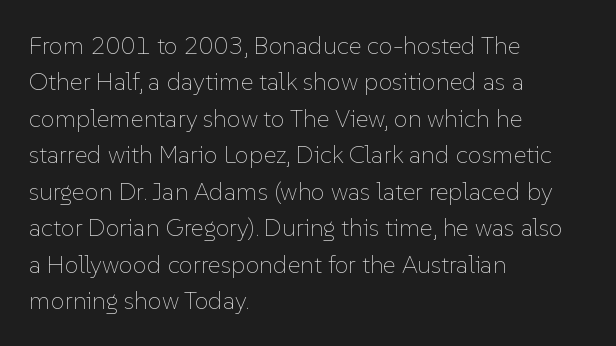
The image shows 25 px text type, upright; set left-aligned, normal line spacing (1.46x), normal letter spacing, not underlined.
